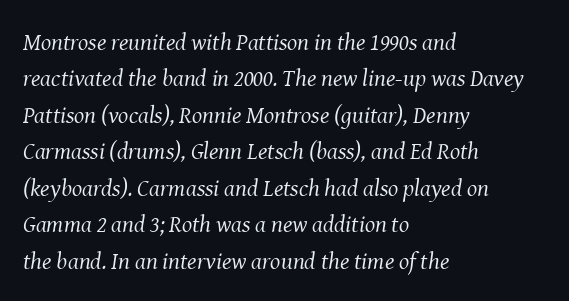
{"italic": "yes", "lean": "right", "slant_degrees": 8, "bold": "no", "underline": "no", "align": "left", "line_spacing": "normal", "line_spacing_ratio": 1.52, "letter_spacing": "normal", "letter_spacing_em": 0.0, "glyph_px": 24}
